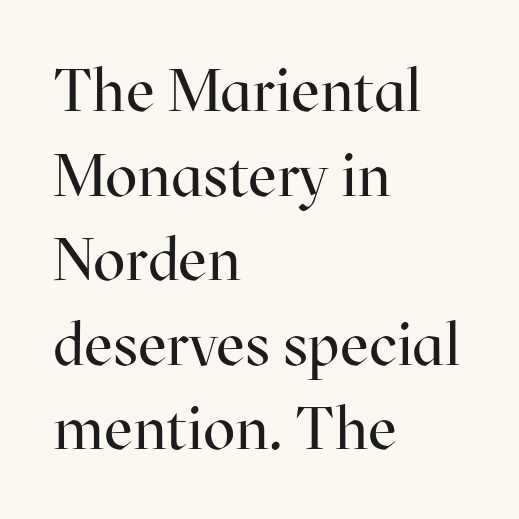
The image shows 60 px regular-weight serif type, upright; set left-aligned, normal line spacing (1.41x), normal letter spacing, not underlined; high stroke contrast and a medium x-height.
